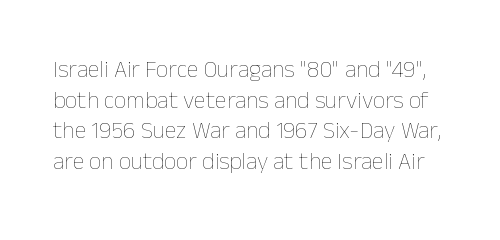
Vertical spacing — default. This is the regular roman posture of the typeface. Bare-footed words on every line. Stroke mass is kept to a normal reading level or below.
